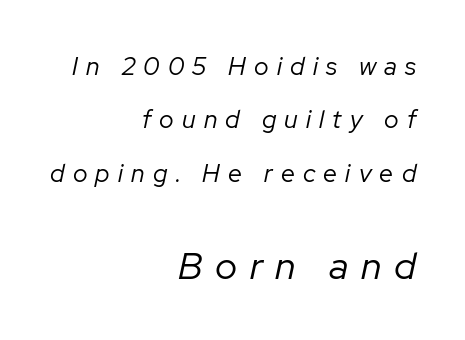
Q: Is the text bold? A: No.
Q: Is the text italic (slanted)? A: Yes, it leans right by about 12 degrees.
Q: Is the text underlined? A: No.
Q: How is the paragraph aligned? A: Right-aligned.
Q: Is the spacing between letters normal or unusually wide? A: Unusually wide.
Q: Is the spacing between lines tight, normal or loose? A: Loose.
Q: Which block of text is set in a larger size, the first (top) or the second (bottom)? A: The second (bottom) one.
Q: Width (condensed, normal, or wide)? A: Normal.
Q: Stroke contrast? A: Low.
Q: x-height? A: Medium.
Q: Monospaced? A: No.
